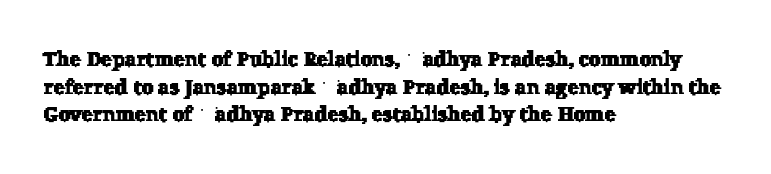
Q: Is the text underlined? A: No.
Q: How is the paragraph aligned? A: Left-aligned.
Q: Is the spacing between letters normal or unusually wide? A: Normal.
Q: Is the spacing between lines tight, normal or loose? A: Normal.
